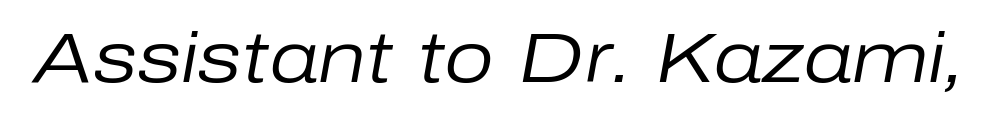
Ink coverage per letter is moderate at most. Does the lettering tilt? It does — this is italic. Only glyphs here, with clear space below each row. What stands out about the letter spacing? Nothing — it is the standard amount. A typesetter would call this proportional, since set widths differ per character.
